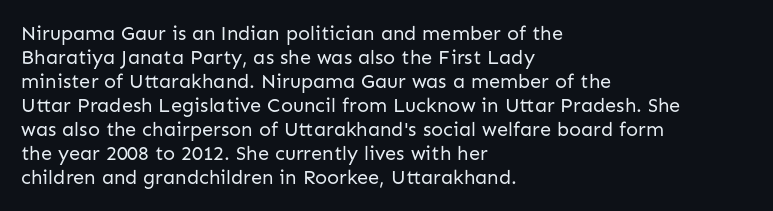
Q: Is the text bold? A: No.
Q: Is the text italic (slanted)? A: No, it is upright.
Q: Is the text underlined? A: No.
Q: How is the paragraph aligned? A: Left-aligned.
Q: Is the spacing between letters normal or unusually wide? A: Normal.
